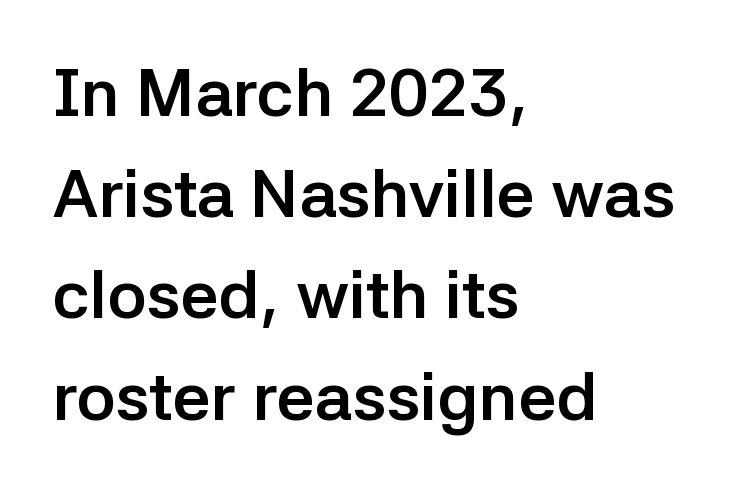
{"serif": "no", "italic": "no", "bold": "yes", "weight": "semibold", "width": "normal", "stroke_contrast": "low", "x_height": "medium", "monospaced": "no", "underline": "no", "align": "left", "line_spacing": "normal", "line_spacing_ratio": 1.51, "letter_spacing": "normal", "letter_spacing_em": 0.0, "glyph_px": 67}
